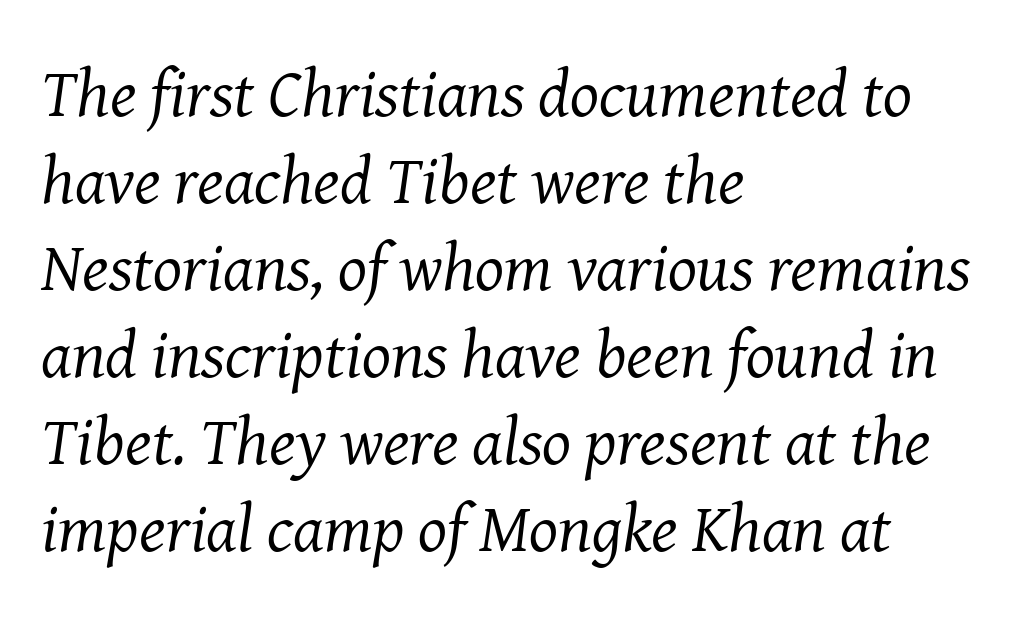
Emphasis-style slanted type is in use. Caption: multi-line text, flush left, ragged right. Classification — serif. The line-height multiplier appears to be the usual default.
